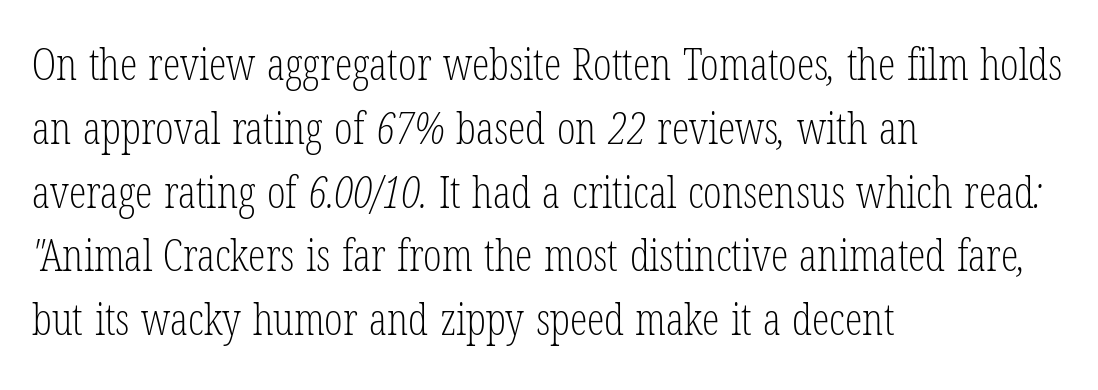
The image shows 44 px light, condensed serif type; set left-aligned, normal line spacing (1.45x), normal letter spacing, not underlined; low stroke contrast and a medium x-height.
